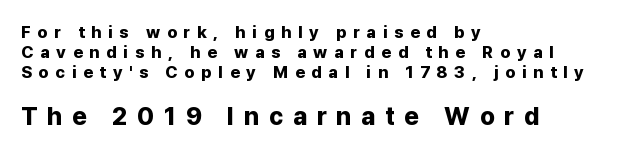
{"italic": "no", "bold": "yes", "underline": "no", "align": "left", "line_spacing_ratio": 1.18, "letter_spacing": "wide", "letter_spacing_em": 0.39, "larger_block": "second", "size_ratio": 1.47, "glyph_px": 25}
